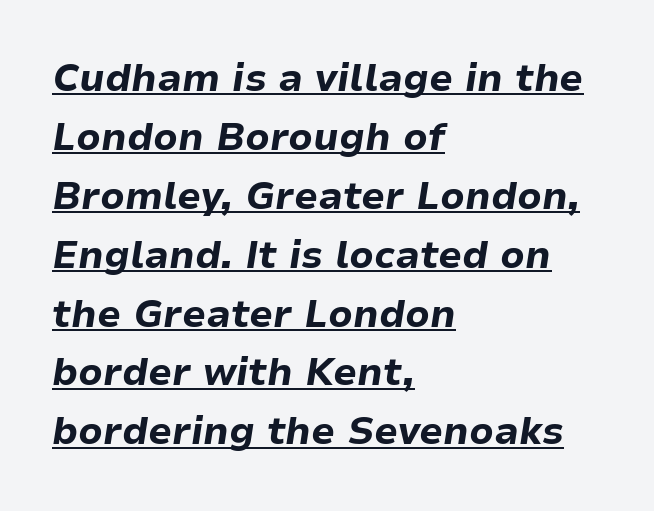
{"italic": "yes", "lean": "right", "slant_degrees": 9, "bold": "yes", "weight": "bold", "width": "normal", "stroke_contrast": "low", "x_height": "medium", "monospaced": "no", "underline": "yes", "align": "left", "line_spacing": "normal", "line_spacing_ratio": 1.55, "letter_spacing": "normal", "letter_spacing_em": 0.0, "glyph_px": 38}
